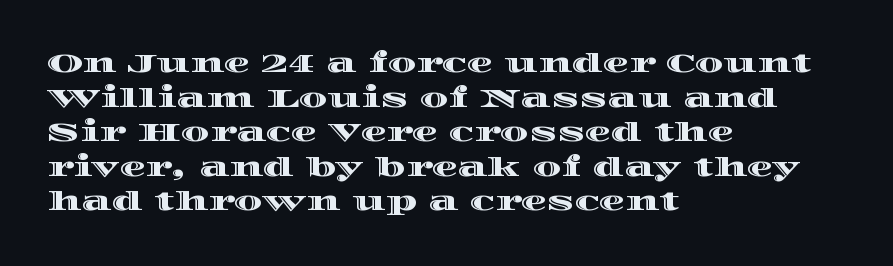
The image shows 26 px text type, upright; set left-aligned, normal line spacing (1.33x), normal letter spacing, not underlined.
